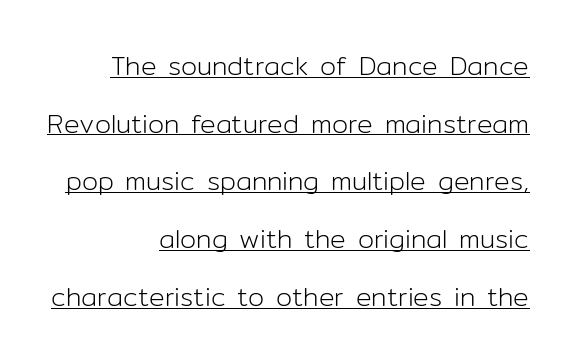
The image shows 26 px text type, upright; set right-aligned, loose line spacing (2.22x), normal letter spacing, underlined.
